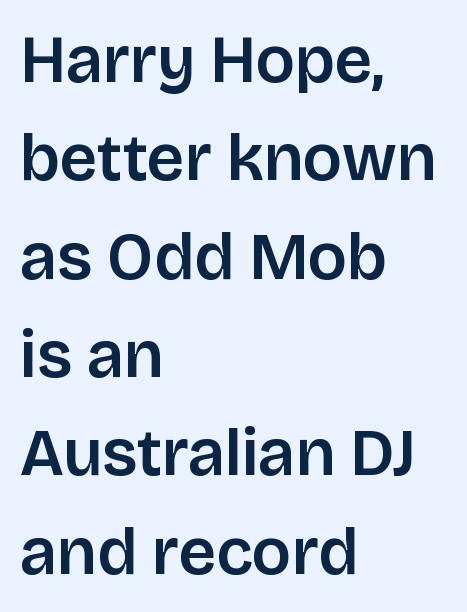
Q: Is the text italic (slanted)? A: No, it is upright.
Q: Is the typeface a serif or a sans-serif typeface? A: Sans-serif.
Q: Is the text underlined? A: No.
Q: How is the paragraph aligned? A: Left-aligned.
Q: Is the spacing between letters normal or unusually wide? A: Normal.
Q: Is the spacing between lines tight, normal or loose? A: Normal.
Q: Width (condensed, normal, or wide)? A: Normal.
Q: Stroke contrast? A: Low.
Q: x-height? A: Large.
Q: Monospaced? A: No.
